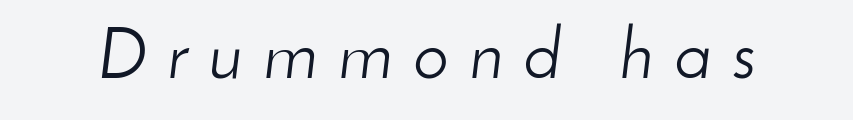
Anything drawn beneath the words? Only blank space. In terms of letterspacing, this is a distinctly airy, spread setting. Style check: oblique. Looks like regular typesetting: each glyph gets only the width it needs. The strokes carry an ordinary text weight at most.
